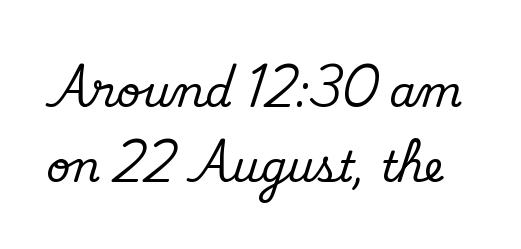
The image shows 42 px serif type; set line spacing 1.78x, normal letter spacing, not underlined; medium stroke contrast and a small x-height.
